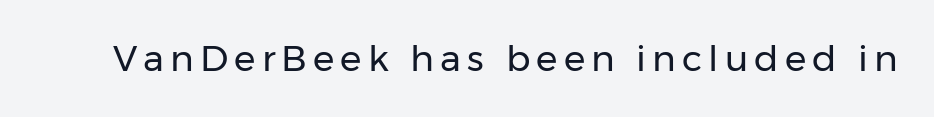
No italicization has been applied; the sample stays upright. Stems and bowls with no extra thickness — not bold. Descender tails drop into unmarked territory. Looks like regular typesetting: each glyph gets only the width it needs. A typesetter would label this face a sans.
